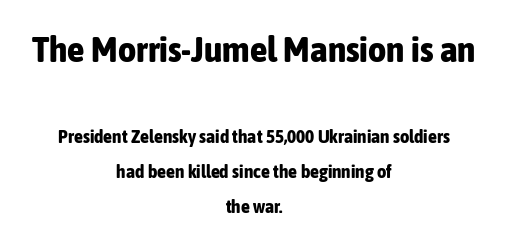
{"serif": "no", "italic": "no", "bold": "yes", "weight": "bold", "width": "condensed", "stroke_contrast": "low", "x_height": "medium", "monospaced": "no", "underline": "no", "align": "center", "line_spacing": "loose", "line_spacing_ratio": 1.96, "letter_spacing": "normal", "letter_spacing_em": 0.0, "larger_block": "first", "size_ratio": 1.94, "glyph_px": 35}
